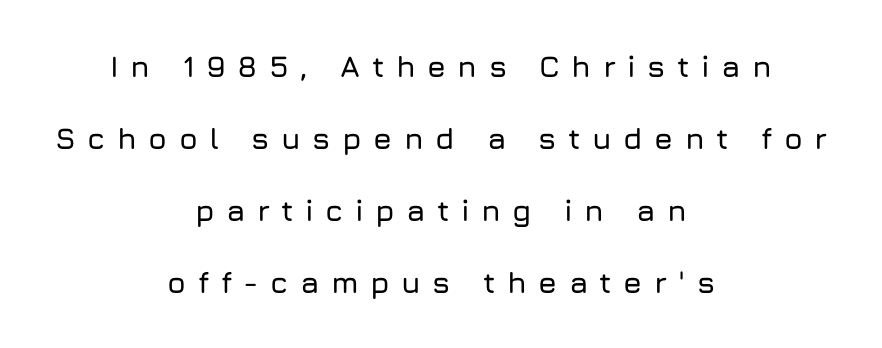
{"serif": "no", "italic": "no", "width": "normal", "stroke_contrast": "low", "x_height": "medium", "monospaced": "no", "underline": "no", "align": "center", "line_spacing": "loose", "line_spacing_ratio": 2.4, "letter_spacing": "wide", "letter_spacing_em": 0.38, "glyph_px": 30}
